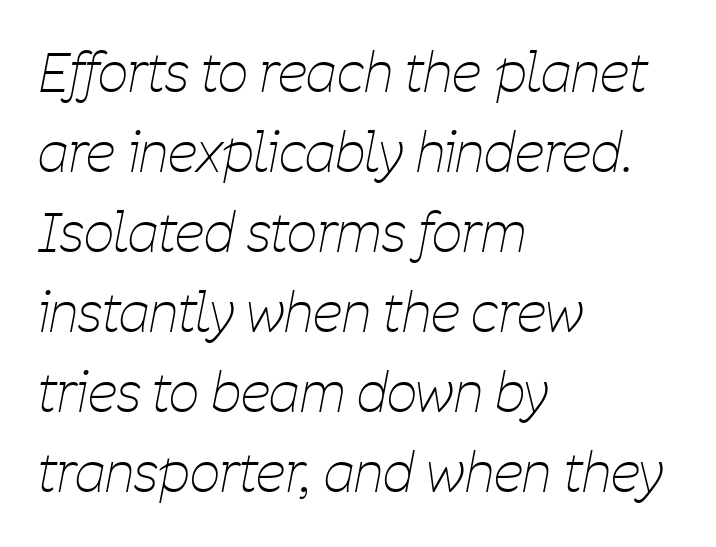
The image shows 53 px thin, condensed type, italic (leaning right); set left-aligned, normal line spacing (1.51x), normal letter spacing, not underlined; low stroke contrast and a medium x-height.
